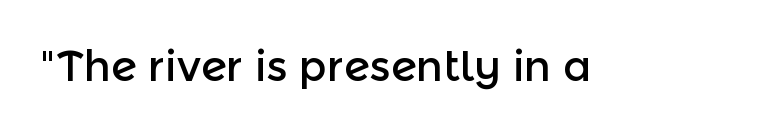
The typeface chosen for these lines omits serifs. Varying glyph widths throughout — classic text-font behaviour. Posture: upright roman. Plain, unruled lines of type. Observe the ordinary spacing: letters are neighbours, not strangers.
